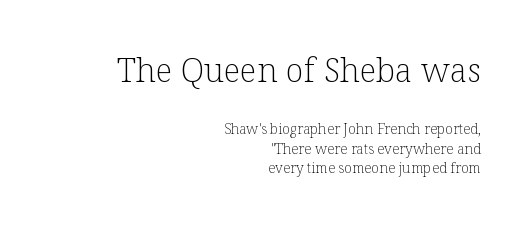
Q: Is the text bold? A: No.
Q: Is the text italic (slanted)? A: No, it is upright.
Q: Is the typeface a serif or a sans-serif typeface? A: Serif.
Q: Is the text underlined? A: No.
Q: How is the paragraph aligned? A: Right-aligned.
Q: Is the spacing between letters normal or unusually wide? A: Normal.
Q: Is the spacing between lines tight, normal or loose? A: Normal.
Q: Which block of text is set in a larger size, the first (top) or the second (bottom)? A: The first (top) one.
Q: Width (condensed, normal, or wide)? A: Normal.
Q: Stroke contrast? A: Low.
Q: x-height? A: Medium.
Q: Monospaced? A: No.
